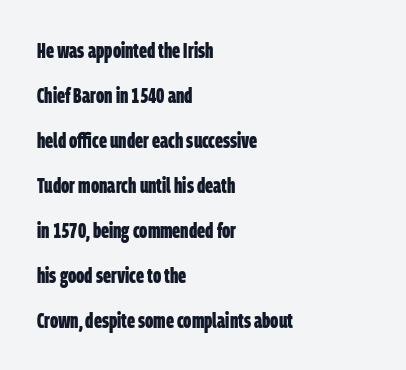
Q: Is the text bold? A: Yes.
Q: Is the text underlined? A: No.
Q: How is the paragraph aligned? A: Left-aligned.
Q: Is the spacing between letters normal or unusually wide? A: Normal.
Q: Is the spacing between lines tight, normal or loose? A: Loose.
